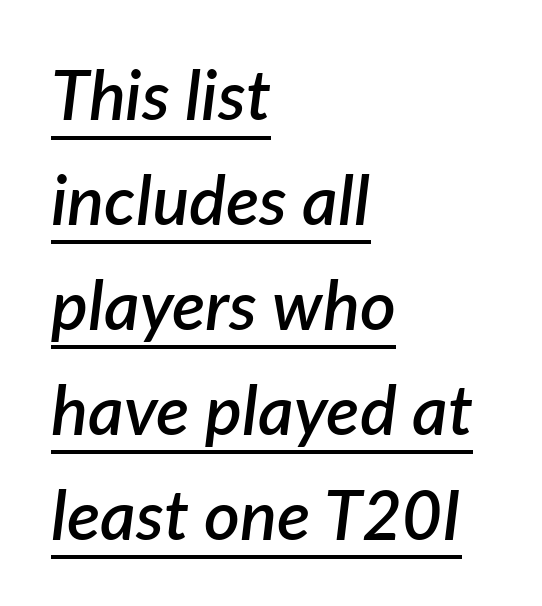
The image shows 69 px semibold type, italic (leaning right); set left-aligned, normal line spacing (1.52x), normal letter spacing, underlined; low stroke contrast and a medium x-height.
